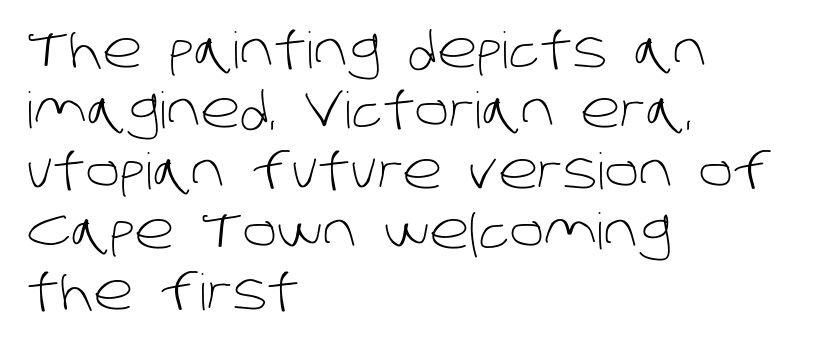
The image shows 50 px light sans-serif type; set left-aligned, line spacing 1.21x, normal letter spacing, not underlined; low stroke contrast and a large x-height.
